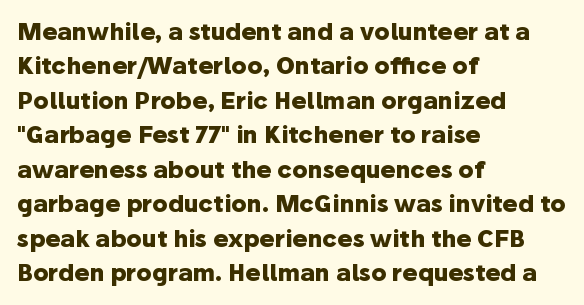
{"italic": "no", "bold": "yes", "underline": "no", "align": "left", "line_spacing": "normal", "line_spacing_ratio": 1.5, "letter_spacing": "normal", "letter_spacing_em": 0.0, "glyph_px": 23}
